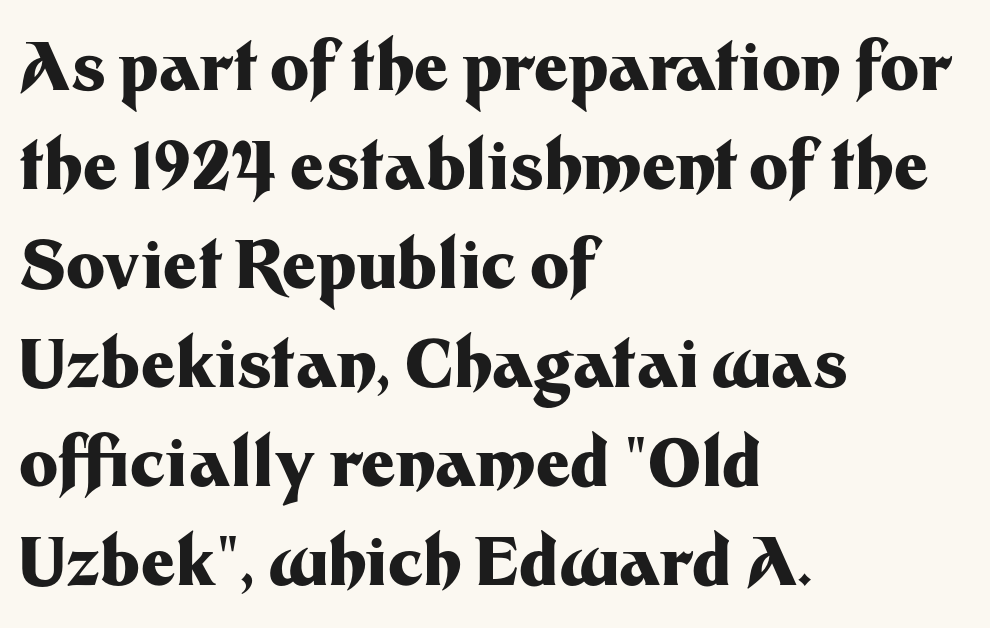
Words float on clear page, feet unadorned. Compared with an ordinary text face, these strokes are far heavier — a full bold. In terms of letterspacing, this is plain default setting. Rows of type keep a routine distance in the vertical direction. Typographically, this falls in the sans-serif category. You could not count columns in this text — the font is proportionally spaced.
